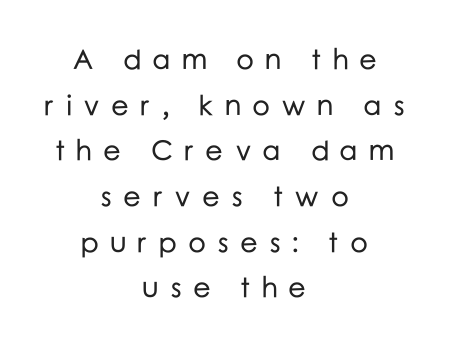
The image shows 28 px sans-serif type, upright; set centered, normal line spacing (1.63x), unusually wide letter spacing (+0.39 em), not underlined; low stroke contrast and a medium x-height.
